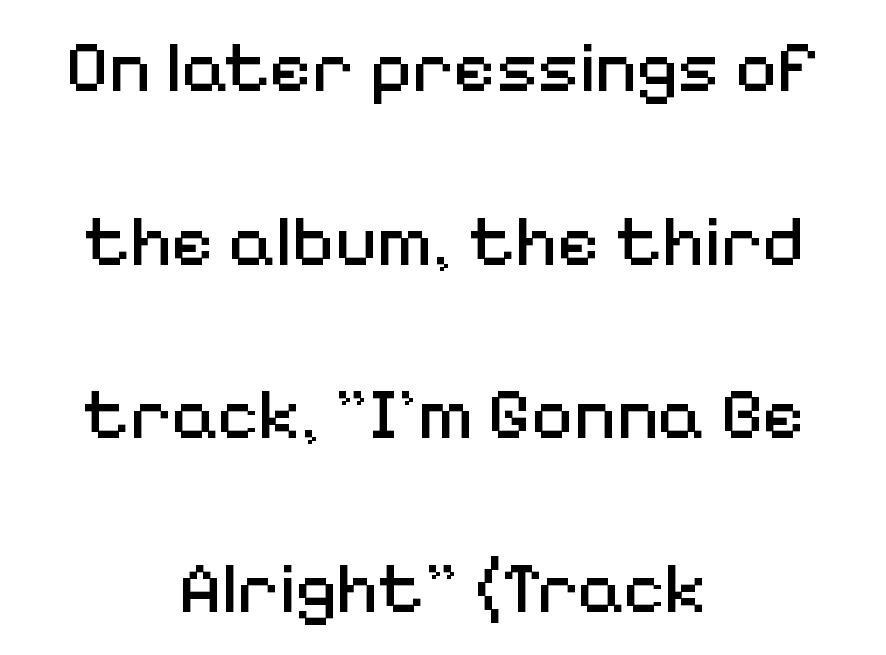
{"serif": "no", "italic": "no", "bold": "no", "weight": "regular", "width": "normal", "stroke_contrast": "medium", "x_height": "medium", "monospaced": "no", "underline": "no", "align": "center", "line_spacing": "loose", "line_spacing_ratio": 2.38, "letter_spacing": "normal", "letter_spacing_em": 0.0, "glyph_px": 73}
